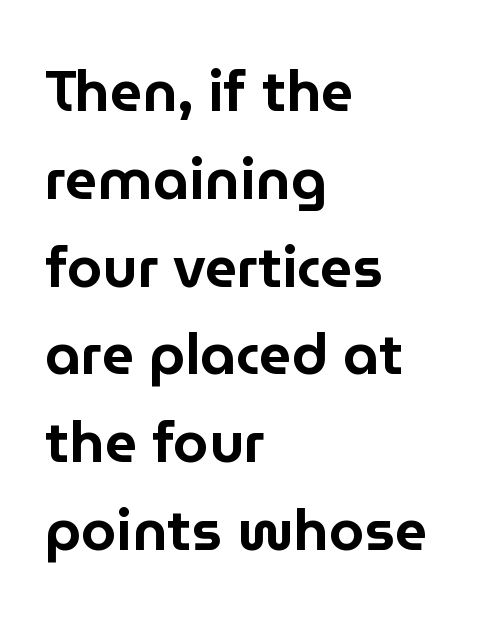
Nope, not italic — everything's standing straight. No word sits above an underline. Proportional: the letters do not fall into vertical columns. There is no visible air inserted between adjacent glyphs. Normally led — the rows are evenly, conventionally spaced.
